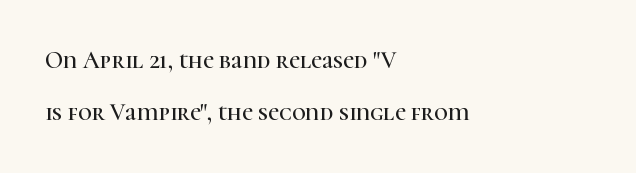
The image shows 24 px text type, upright; set left-aligned, loose line spacing (2.17x), normal letter spacing, not underlined.
